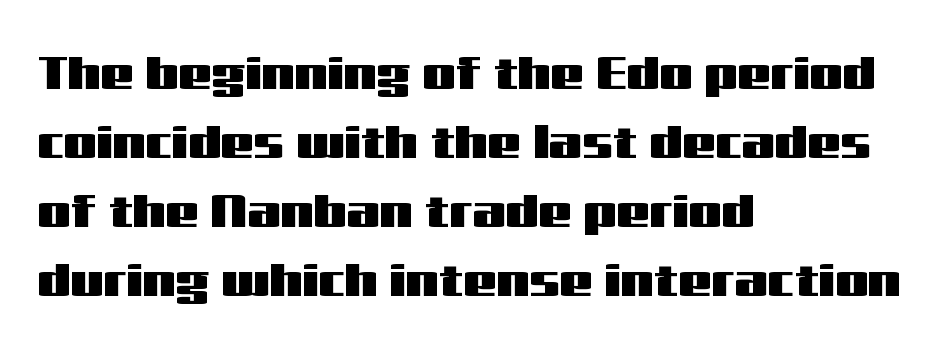
Q: Is the text italic (slanted)? A: No, it is upright.
Q: Is the typeface a serif or a sans-serif typeface? A: Sans-serif.
Q: Is the text underlined? A: No.
Q: How is the paragraph aligned? A: Left-aligned.
Q: Is the spacing between letters normal or unusually wide? A: Normal.
Q: Is the spacing between lines tight, normal or loose? A: Normal.
Q: Width (condensed, normal, or wide)? A: Wide.
Q: Stroke contrast? A: Medium.
Q: x-height? A: Medium.
Q: Monospaced? A: No.
